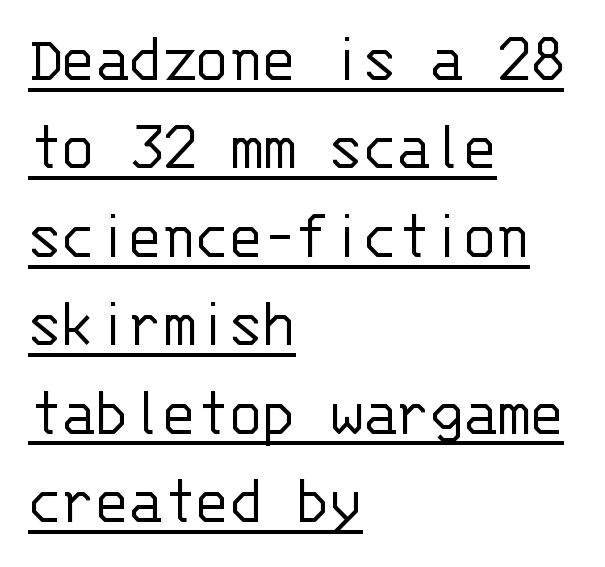
{"serif": "no", "italic": "no", "bold": "no", "weight": "light", "width": "normal", "stroke_contrast": "low", "x_height": "large", "monospaced": "yes", "underline": "yes", "align": "left", "line_spacing": "normal", "line_spacing_ratio": 1.3, "letter_spacing": "normal", "letter_spacing_em": 0.0, "glyph_px": 68}
